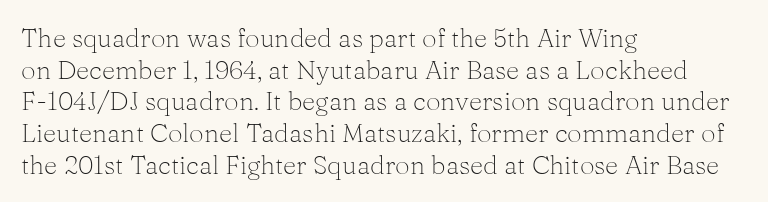
Q: Is the text bold? A: No.
Q: Is the text italic (slanted)? A: No, it is upright.
Q: Is the text underlined? A: No.
Q: How is the paragraph aligned? A: Left-aligned.
Q: Is the spacing between letters normal or unusually wide? A: Normal.
